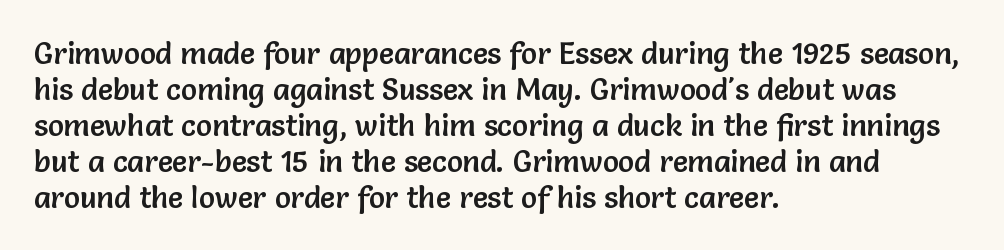
Q: Is the text italic (slanted)? A: No, it is upright.
Q: Is the typeface a serif or a sans-serif typeface? A: Sans-serif.
Q: Is the text underlined? A: No.
Q: How is the paragraph aligned? A: Left-aligned.
Q: Is the spacing between letters normal or unusually wide? A: Normal.
Q: Width (condensed, normal, or wide)? A: Normal.
Q: Stroke contrast? A: Low.
Q: x-height? A: Medium.
Q: Monospaced? A: No.
